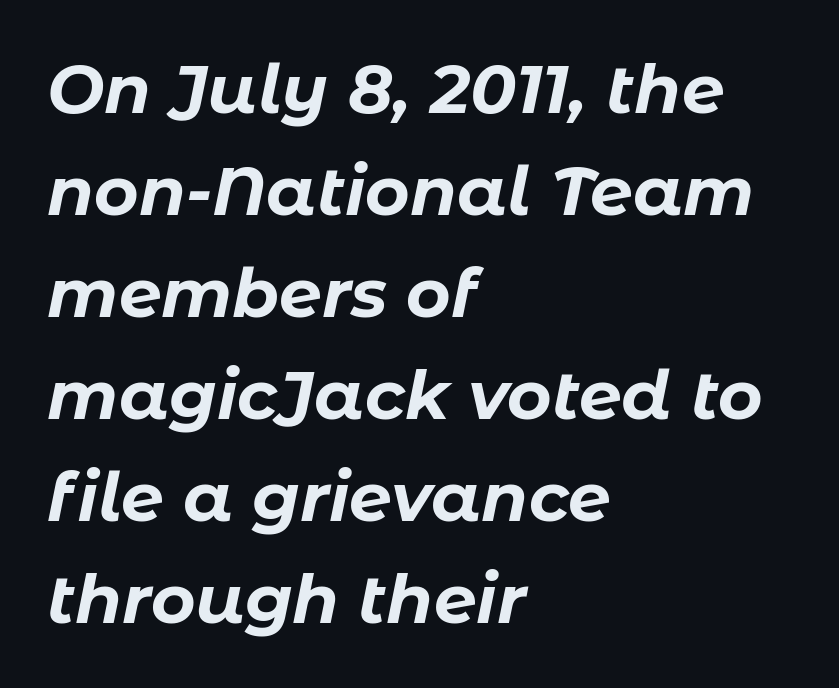
A bare baseline throughout the passage. The line texture is even and compact thanks to regular tracking. One glance says typical: line gaps are just what's usual. Character widths vary here, with narrow letters taking less room than wide ones.
